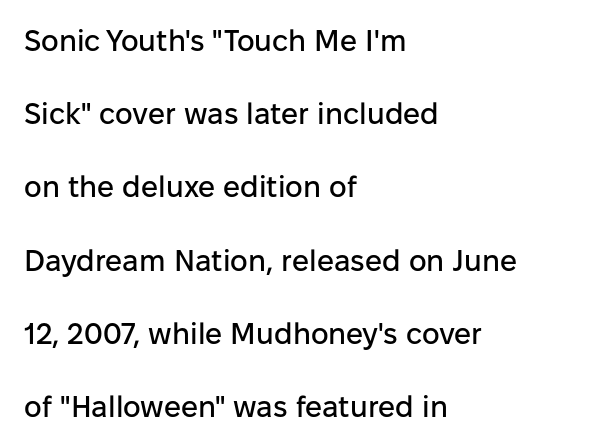
Q: Is the text italic (slanted)? A: No, it is upright.
Q: Is the typeface a serif or a sans-serif typeface? A: Sans-serif.
Q: Is the text underlined? A: No.
Q: How is the paragraph aligned? A: Left-aligned.
Q: Is the spacing between letters normal or unusually wide? A: Normal.
Q: Is the spacing between lines tight, normal or loose? A: Loose.
Q: Width (condensed, normal, or wide)? A: Normal.
Q: Stroke contrast? A: Low.
Q: x-height? A: Medium.
Q: Monospaced? A: No.
